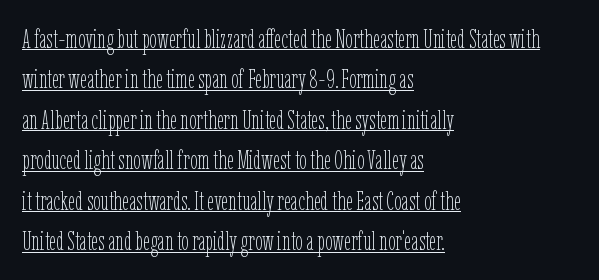
{"italic": "no", "bold": "no", "underline": "yes", "align": "left", "line_spacing": "normal", "line_spacing_ratio": 1.5, "letter_spacing": "normal", "letter_spacing_em": 0.0, "glyph_px": 27}
